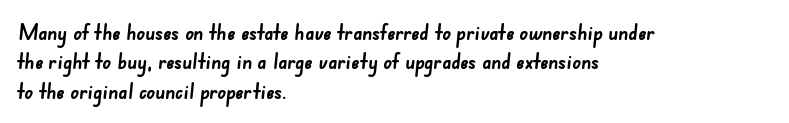
{"bold": "yes", "underline": "no", "align": "left", "line_spacing": "normal", "line_spacing_ratio": 1.4, "letter_spacing": "normal", "letter_spacing_em": 0.0, "glyph_px": 21}
